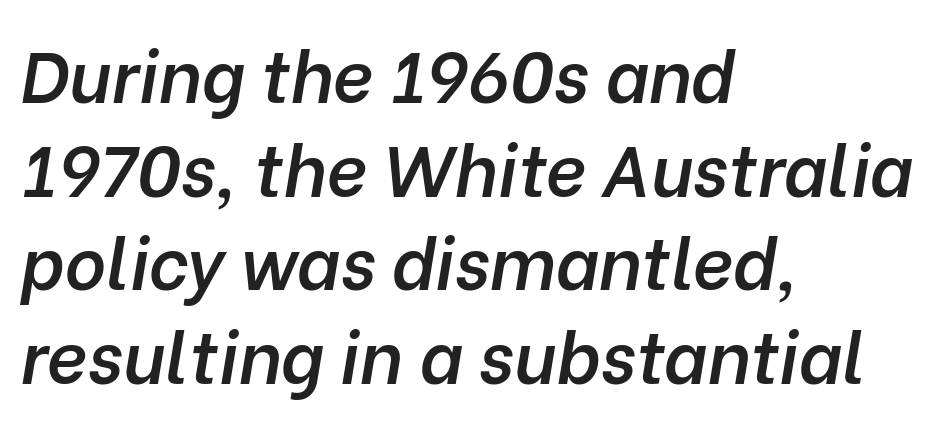
{"italic": "yes", "lean": "right", "slant_degrees": 10, "bold": "semi", "weight": "semibold", "width": "normal", "stroke_contrast": "low", "x_height": "medium", "monospaced": "no", "underline": "no", "align": "left", "line_spacing": "normal", "line_spacing_ratio": 1.32, "letter_spacing": "normal", "letter_spacing_em": 0.0, "glyph_px": 71}
